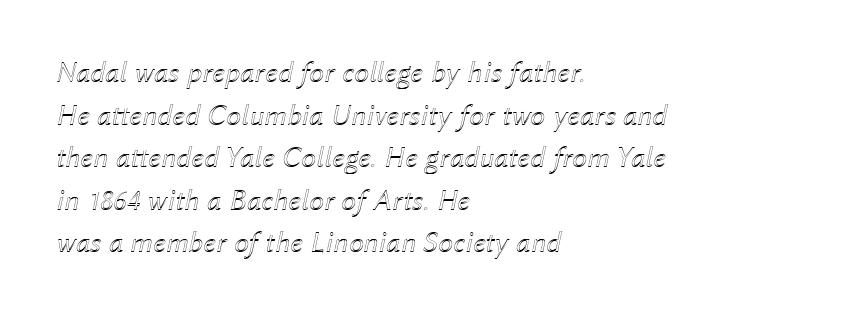
Q: Is the text italic (slanted)? A: Yes, it leans right by about 12 degrees.
Q: Is the text underlined? A: No.
Q: How is the paragraph aligned? A: Left-aligned.
Q: Is the spacing between letters normal or unusually wide? A: Normal.
Q: Is the spacing between lines tight, normal or loose? A: Normal.
Q: Width (condensed, normal, or wide)? A: Normal.
Q: x-height? A: Medium.
Q: Monospaced? A: No.
